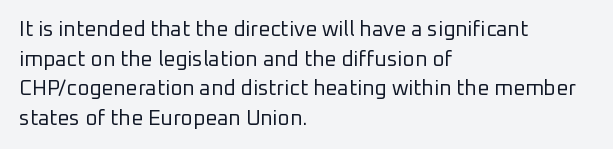
Quick note: underline off. Do the letters lean? They stand straight. The text block is weighted toward the left margin, trailing off unevenly rightward. This rendering leaves character spacing at its baseline value. Vertical spacing — default.
